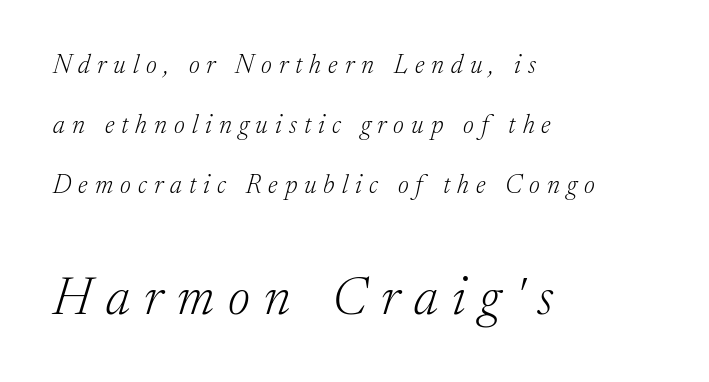
This layout puts the modest block above and the oversized block below. The type family on display is of the serif kind. Heft: none added — not bold. This block would shrink considerably if given ordinary leading; it's expanded now. The rendering anchors every line to the left-hand side. Does extra space separate the letters? Yes, quite a lot of it.
